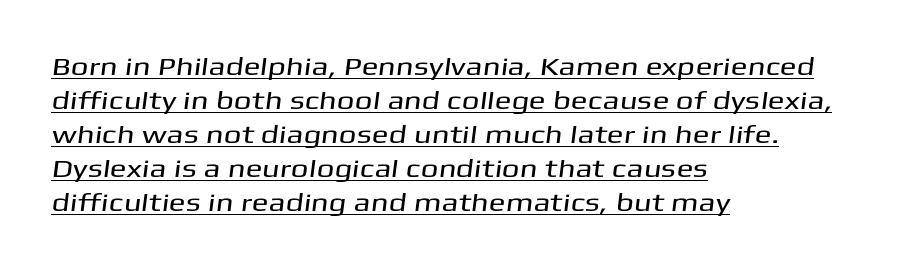
Q: Is the text underlined? A: Yes.
Q: How is the paragraph aligned? A: Left-aligned.
Q: Is the spacing between letters normal or unusually wide? A: Normal.
Q: Is the spacing between lines tight, normal or loose? A: Normal.
